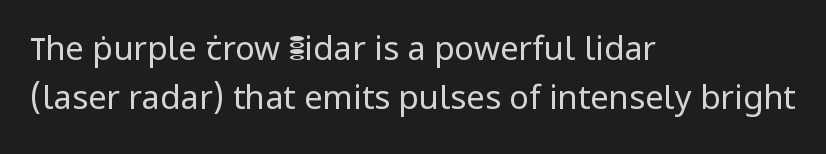
The image shows 33 px regular-weight sans-serif type, upright; set left-aligned, normal line spacing (1.49x), normal letter spacing, not underlined; low stroke contrast and a medium x-height.
